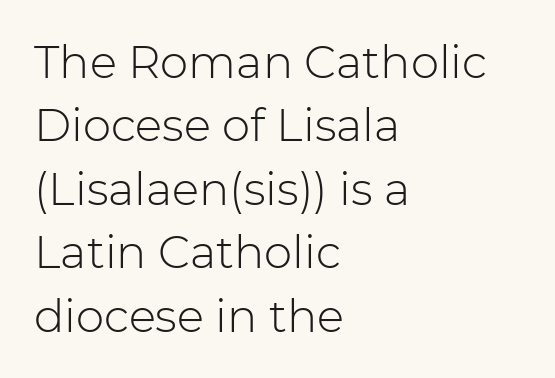
The leading is moderate, giving the passage an even texture. A typesetter would call this zero additional tracking. The passage is arranged the way most books set body copy — flush left. Rendered with straight, roman letterforms.
